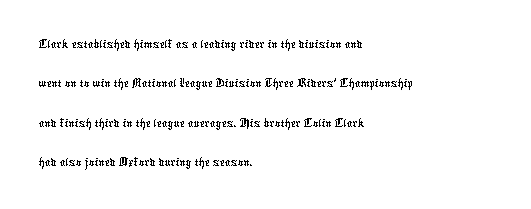
{"serif": "no", "width": "condensed", "stroke_contrast": "low", "x_height": "medium", "monospaced": "no", "underline": "no", "align": "left", "line_spacing": "normal", "line_spacing_ratio": 1.41, "letter_spacing": "normal", "letter_spacing_em": 0.0, "glyph_px": 28}
